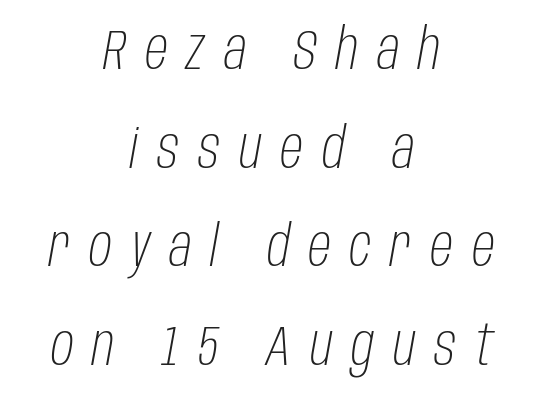
{"italic": "yes", "lean": "right", "slant_degrees": 10, "bold": "no", "weight": "light", "width": "condensed", "stroke_contrast": "low", "x_height": "large", "monospaced": "no", "underline": "no", "align": "center", "line_spacing_ratio": 1.73, "letter_spacing": "wide", "letter_spacing_em": 0.33, "glyph_px": 57}
